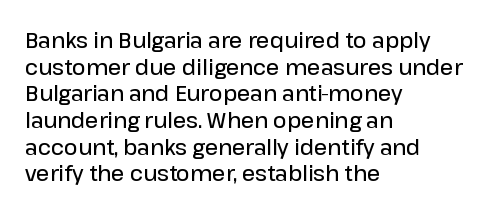
Casual observation: everything's shoved over to the left. Horizontal bands of white between lines are of average thickness. Tracking value appears to be zero — textbook default spacing. The letters stand straight up with perfectly vertical stems. Compared with an ordinary text face, these strokes are moderately heavier — a semibold. Anything drawn beneath the words? Only blank space.
